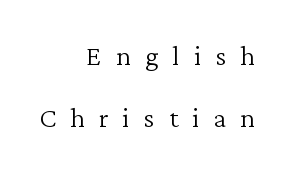
The image shows 29 px light serif type, upright; set right-aligned, loose line spacing (2.14x), unusually wide letter spacing (+0.48 em), not underlined; low stroke contrast and a medium x-height.
